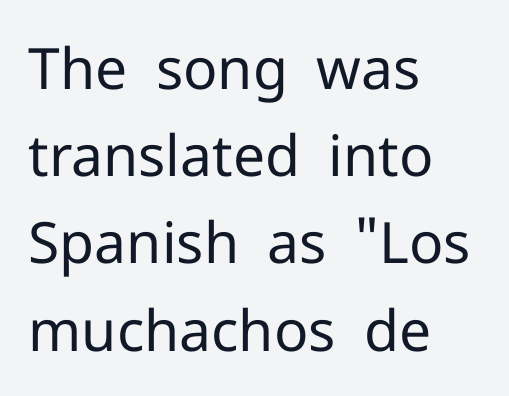
Q: Is the text bold? A: No.
Q: Is the text italic (slanted)? A: No, it is upright.
Q: Is the typeface a serif or a sans-serif typeface? A: Sans-serif.
Q: Is the text underlined? A: No.
Q: How is the paragraph aligned? A: Left-aligned.
Q: Is the spacing between letters normal or unusually wide? A: Normal.
Q: Is the spacing between lines tight, normal or loose? A: Normal.
Q: Width (condensed, normal, or wide)? A: Normal.
Q: Stroke contrast? A: Low.
Q: x-height? A: Medium.
Q: Monospaced? A: No.
